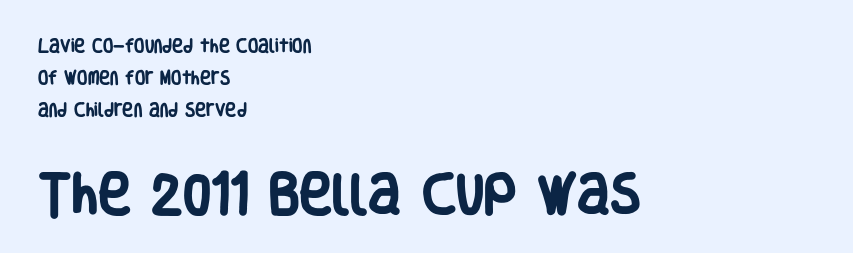
{"serif": "no", "italic": "no", "bold": "yes", "weight": "heavy", "width": "condensed", "stroke_contrast": "low", "x_height": "large", "monospaced": "no", "underline": "no", "align": "left", "line_spacing": "loose", "line_spacing_ratio": 2.13, "letter_spacing": "normal", "letter_spacing_em": 0.0, "larger_block": "second", "size_ratio": 3.0, "glyph_px": 45}
